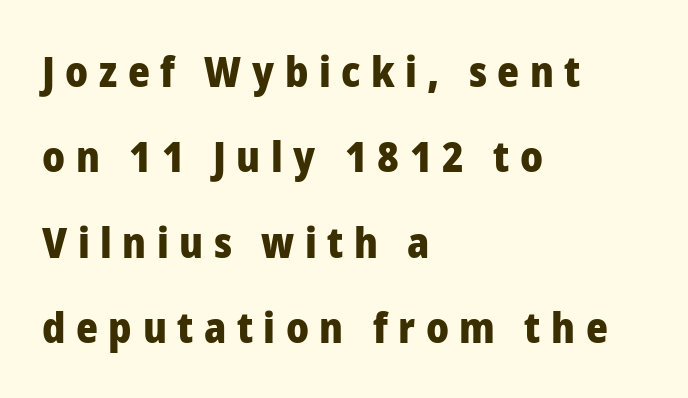
Tracking here is generous; glyphs stand well apart from one another. I'd describe the lettering as bold — thick and assertive. One glance says open: line gaps are wider than usual. Note the varied advance widths — an 'i' is clearly narrower than an 'm'. Each line starts at the same left margin while the right side varies. Clear beneath every line of the passage.
